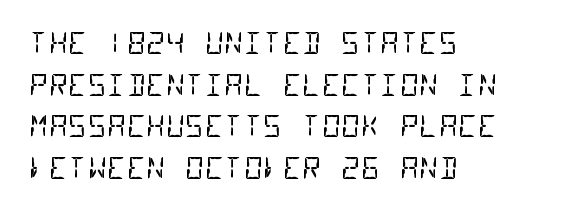
Q: Is the text bold? A: No.
Q: Is the typeface a serif or a sans-serif typeface? A: Sans-serif.
Q: Is the text underlined? A: No.
Q: How is the paragraph aligned? A: Left-aligned.
Q: Is the spacing between letters normal or unusually wide? A: Normal.
Q: Is the spacing between lines tight, normal or loose? A: Normal.
Q: Width (condensed, normal, or wide)? A: Condensed.
Q: Stroke contrast? A: Low.
Q: x-height? A: Large.
Q: Monospaced? A: Yes.
